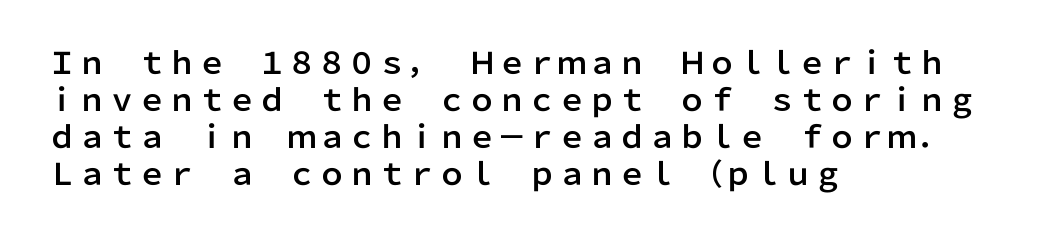
The letters stand upright; this is a roman face. Each word holds together tightly as a unit, with standard inter-letter gaps. The passage shown is typed in a proportional face where columns would drift. The baseline area is clear.
